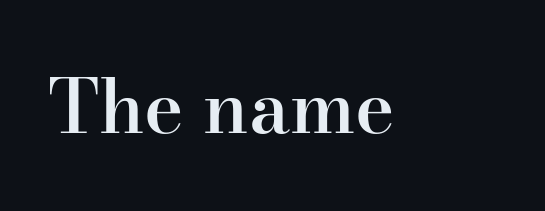
Descenders hang freely into open space. The rendering uses a semibold face; strokes are thickened but not to full bold. The letters advance in unequal steps, a hallmark of proportional type. The line texture is even and compact thanks to regular tracking. The face used here is seriffed, in the tradition of book romans. A typesetter would mark this as roman, not italic.
